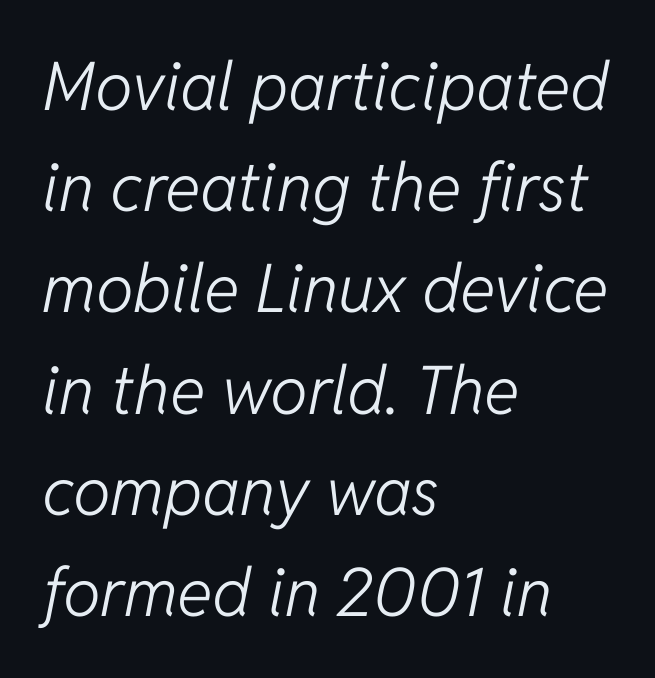
The image shows 67 px light type, italic (leaning right); set left-aligned, normal line spacing (1.51x), normal letter spacing, not underlined; low stroke contrast and a medium x-height.
